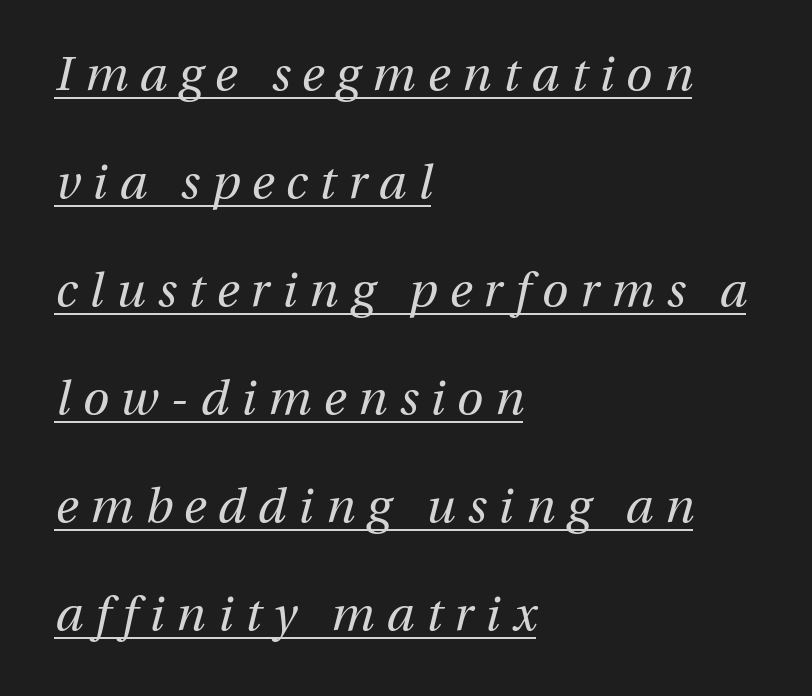
The rendering uses a large line-height, opening up the rows. A typesetter would call this heavily tracked-out type. The rendering uses natural spacing where letterforms have individual widths. You can see a thin bar hugging the bottom of the glyphs.
